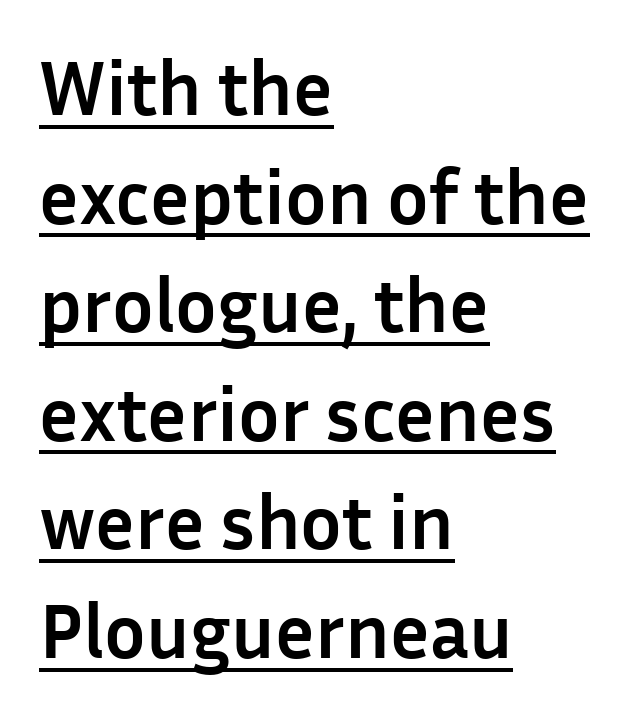
{"serif": "no", "italic": "no", "bold": "yes", "weight": "semibold", "width": "normal", "stroke_contrast": "low", "x_height": "medium", "monospaced": "no", "underline": "yes", "align": "left", "line_spacing": "normal", "line_spacing_ratio": 1.41, "letter_spacing": "normal", "letter_spacing_em": 0.0, "glyph_px": 77}
